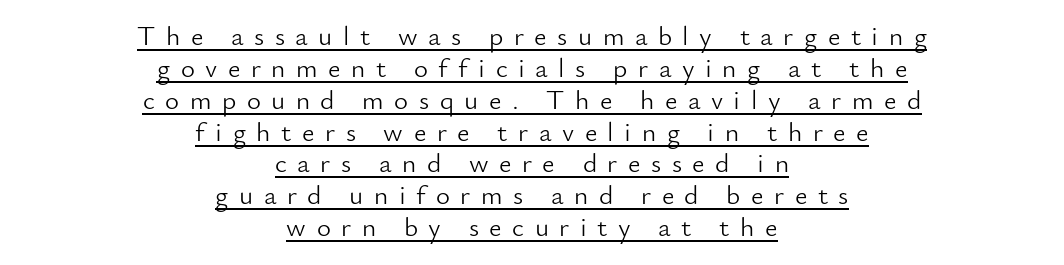
Q: Is the text bold? A: No.
Q: Is the text italic (slanted)? A: No, it is upright.
Q: Is the text underlined? A: Yes.
Q: How is the paragraph aligned? A: Centered.
Q: Is the spacing between letters normal or unusually wide? A: Unusually wide.
